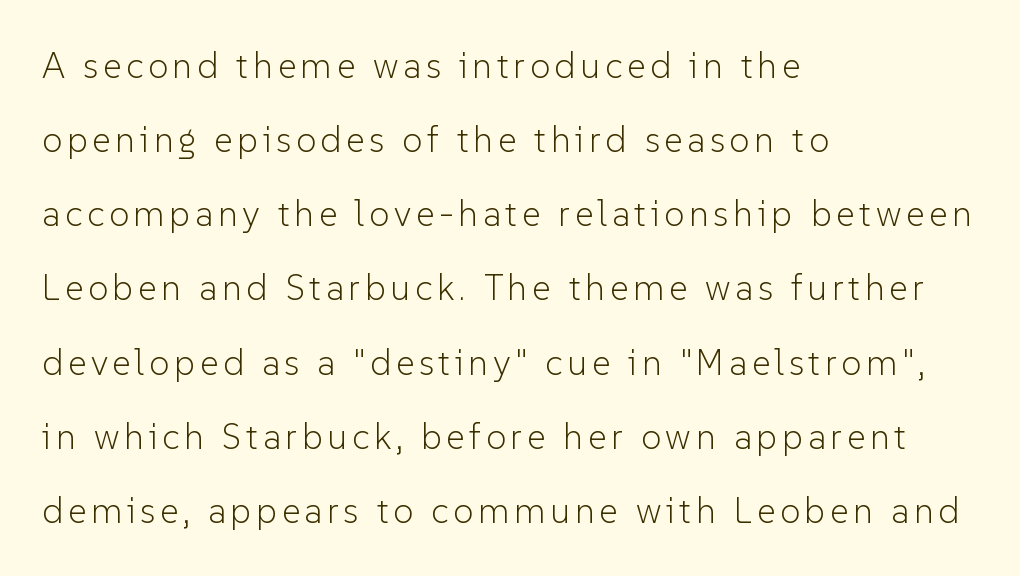
This is sans-serif lettering, the kind often seen on screens and signage. Characters remain perfectly vertical along every line. The rendering anchors every line to the left-hand side. The specimen omits any rule beneath the text block's lines. The passage shown is typed in a proportional face where columns would drift. Interline gaps are noticeably wide in this sample.
